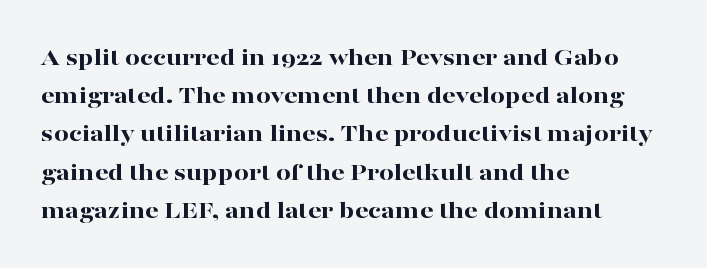
{"italic": "no", "bold": "yes", "underline": "no", "align": "left", "line_spacing": "normal", "line_spacing_ratio": 1.47, "letter_spacing": "normal", "letter_spacing_em": 0.0, "glyph_px": 26}
